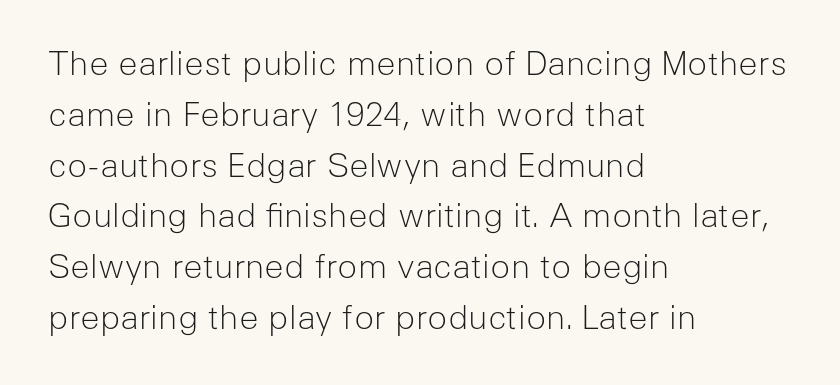
The image shows 33 px light sans-serif type, upright; set left-aligned, normal line spacing (1.54x), normal letter spacing, not underlined; low stroke contrast and a medium x-height.
